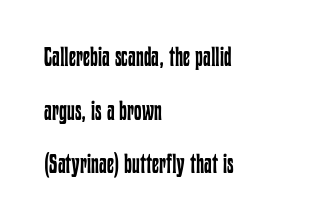
Decoration check: the copy has no underline. Weight: not bold — regular or lighter. Leading: increased. Spacing between characters is what you'd get straight out of the box. Left-aligned paragraph, ragged on the right. A typesetter would mark this as roman, not italic.
